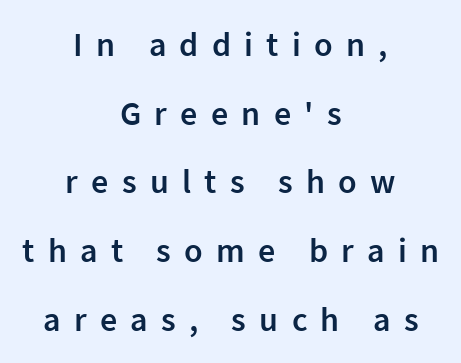
{"serif": "no", "italic": "no", "bold": "semi", "weight": "semibold", "width": "normal", "stroke_contrast": "low", "x_height": "medium", "monospaced": "no", "underline": "no", "align": "center", "line_spacing": "loose", "line_spacing_ratio": 2.02, "letter_spacing": "wide", "letter_spacing_em": 0.39, "glyph_px": 34}
